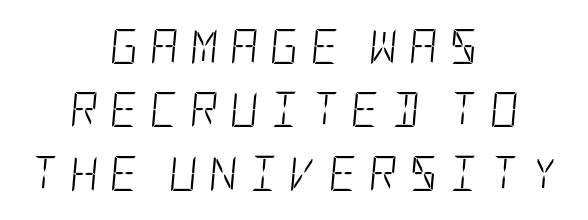
{"italic": "yes", "lean": "right", "slant_degrees": 5, "bold": "no", "weight": "light", "width": "condensed", "stroke_contrast": "low", "x_height": "large", "underline": "no", "align": "center", "line_spacing_ratio": 1.81, "letter_spacing": "wide", "letter_spacing_em": 0.33, "glyph_px": 35}
